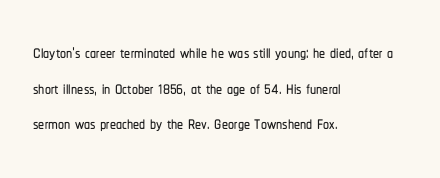
The image shows 24 px text type, upright; set left-aligned, normal line spacing (1.48x), normal letter spacing, not underlined.
